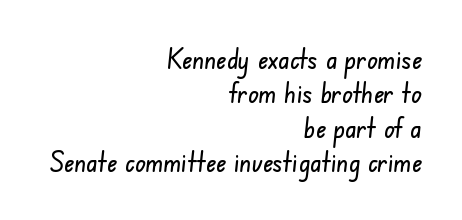
The image shows 28 px condensed sans-serif type; set right-aligned, line spacing 1.23x, normal letter spacing, not underlined; low stroke contrast and a small x-height.
